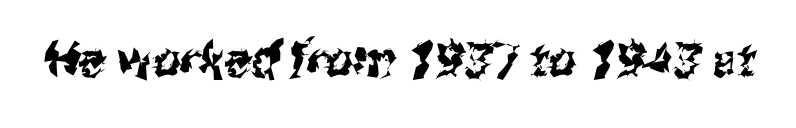
{"serif": "no", "width": "condensed", "stroke_contrast": "medium", "x_height": "medium", "monospaced": "no", "underline": "no", "letter_spacing": "normal", "letter_spacing_em": 0.0, "glyph_px": 48}
